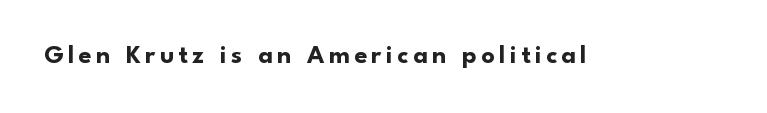
Heavy, bold letterforms. Tall strokes in this sample are plumb rather than angled. The strip under each line holds only bare page.
